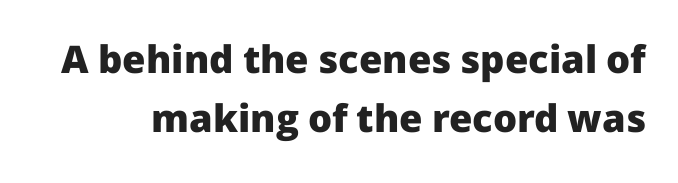
Q: Is the text bold? A: Yes.
Q: Is the text italic (slanted)? A: No, it is upright.
Q: Is the typeface a serif or a sans-serif typeface? A: Sans-serif.
Q: Is the text underlined? A: No.
Q: Is the spacing between letters normal or unusually wide? A: Normal.
Q: Is the spacing between lines tight, normal or loose? A: Normal.
Q: Width (condensed, normal, or wide)? A: Normal.
Q: Stroke contrast? A: Low.
Q: x-height? A: Medium.
Q: Monospaced? A: No.
